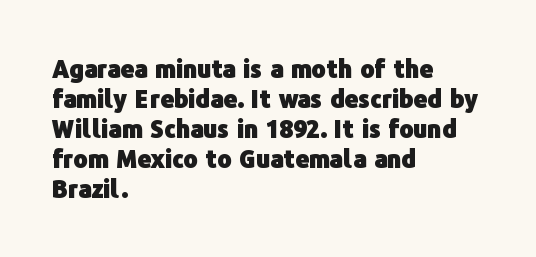
The characters look thick and weighty, a clear bold. Rows of type keep a routine distance in the vertical direction. Each word holds together tightly as a unit, with standard inter-letter gaps. Does the copy run flush right? No — it runs flush left. Beneath every word, the page is bare.
